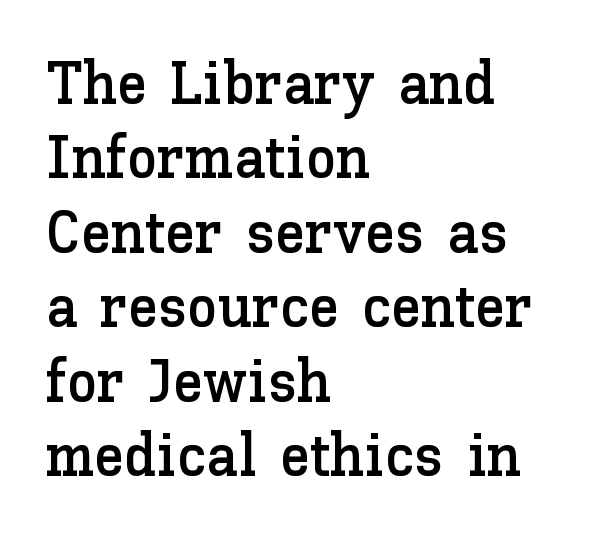
{"italic": "no", "width": "normal", "stroke_contrast": "low", "x_height": "medium", "monospaced": "no", "underline": "no", "align": "left", "line_spacing_ratio": 1.22, "letter_spacing": "normal", "letter_spacing_em": 0.0, "glyph_px": 61}
